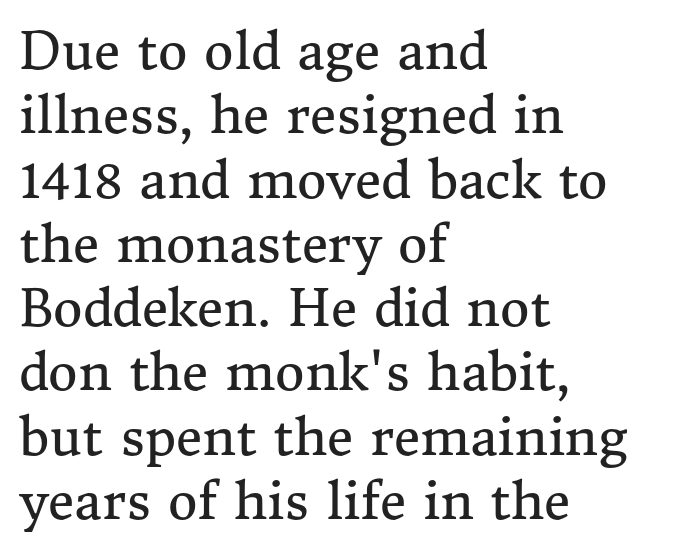
Q: Is the text bold? A: No.
Q: Is the text italic (slanted)? A: No, it is upright.
Q: Is the typeface a serif or a sans-serif typeface? A: Serif.
Q: Is the text underlined? A: No.
Q: How is the paragraph aligned? A: Left-aligned.
Q: Is the spacing between letters normal or unusually wide? A: Normal.
Q: Is the spacing between lines tight, normal or loose? A: Normal.
Q: Width (condensed, normal, or wide)? A: Normal.
Q: Stroke contrast? A: Medium.
Q: x-height? A: Medium.
Q: Monospaced? A: No.
